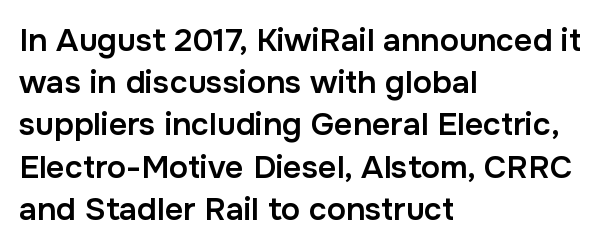
The image shows 32 px semibold sans-serif type, upright; set left-aligned, normal line spacing (1.32x), normal letter spacing, not underlined; low stroke contrast and a medium x-height.
